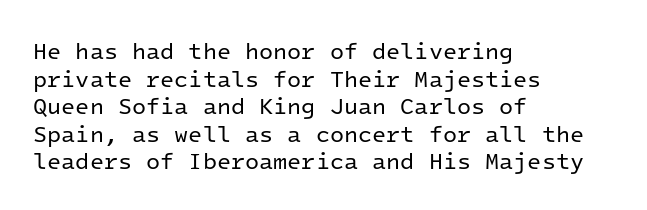
The image shows 23 px text type, upright; set left-aligned, line spacing 1.2x, normal letter spacing, not underlined.
